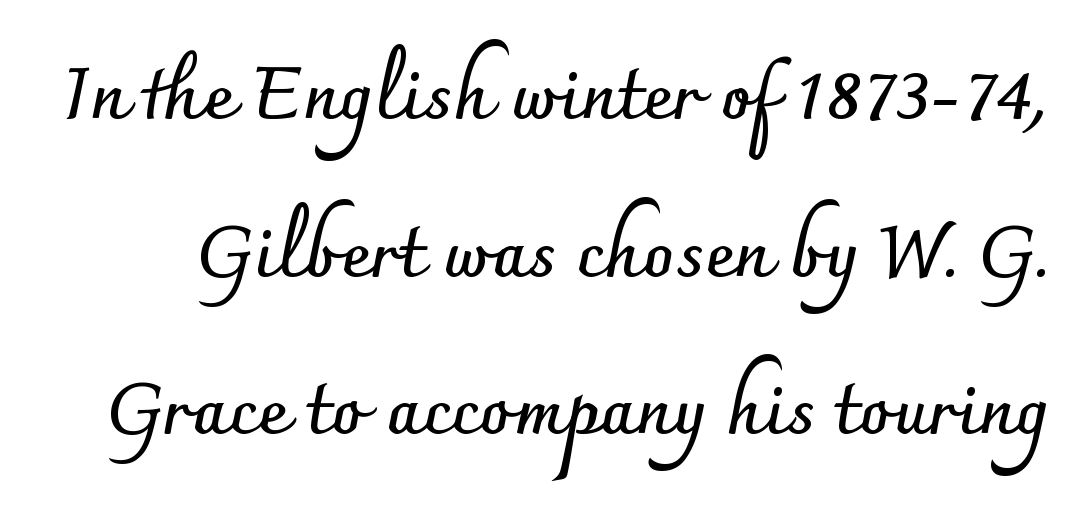
Descenders hang freely into open space. The typesetting leans heavy: a genuine bold. The face used here is a sans, in the tradition of grotesques and geometrics. This sample trades compactness for vertical openness between lines. The face used here is proportionally spaced, like ordinary book or web type.
